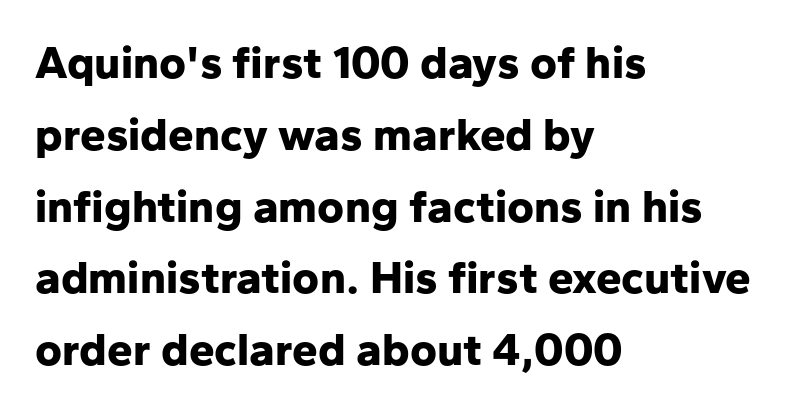
{"serif": "no", "italic": "no", "bold": "yes", "weight": "bold", "width": "normal", "stroke_contrast": "low", "x_height": "medium", "monospaced": "no", "underline": "no", "align": "left", "line_spacing": "normal", "line_spacing_ratio": 1.56, "letter_spacing": "normal", "letter_spacing_em": 0.0, "glyph_px": 46}
